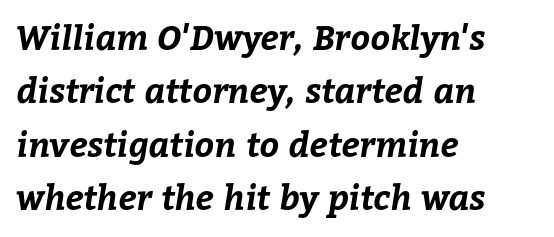
The image shows 34 px bold type; set left-aligned, normal line spacing (1.57x), normal letter spacing, not underlined; low stroke contrast and a medium x-height.
